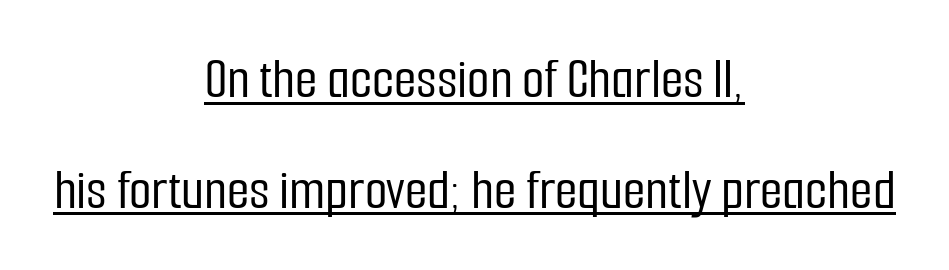
Horizontally, the lines are justified to the midpoint only. Nope, no serifs anywhere on these letters. Beneath each row of characters lies a ruled line. Quick note: interline space is abundant.
